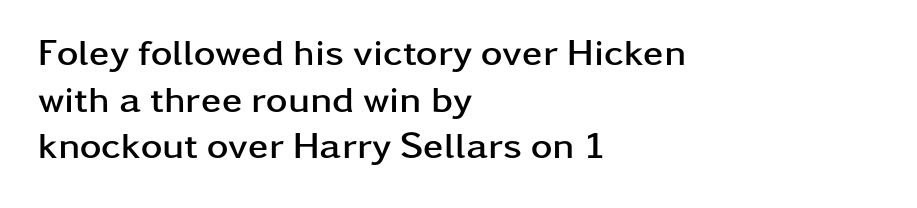
Does the copy run flush right? No — it runs flush left. Summary of vertical rhythm: regular, with standard interline spacing. The letters carry no serifs — their stems end cleanly without finishing strokes. The glyphs have the mass of a bold cut. A typesetter would call this proportional, since set widths differ per character.
